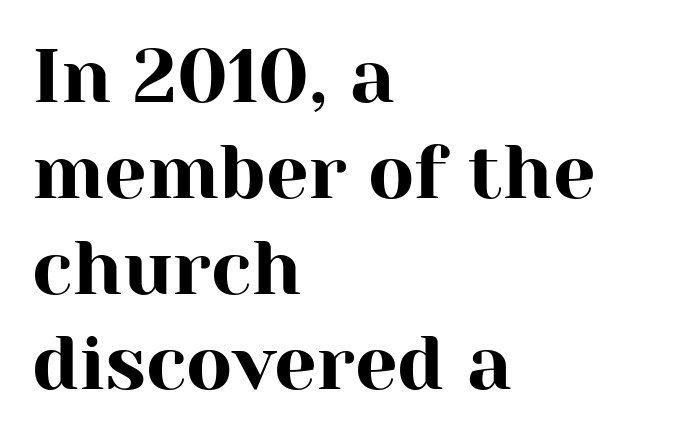
The image shows 76 px serif type, upright; set left-aligned, normal line spacing (1.26x), normal letter spacing, not underlined; high stroke contrast and a medium x-height.
